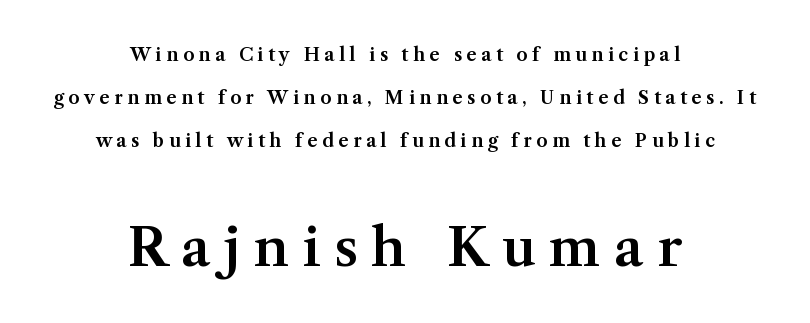
Q: Is the text italic (slanted)? A: No, it is upright.
Q: Is the typeface a serif or a sans-serif typeface? A: Serif.
Q: Is the text underlined? A: No.
Q: How is the paragraph aligned? A: Centered.
Q: Is the spacing between letters normal or unusually wide? A: Unusually wide.
Q: Is the spacing between lines tight, normal or loose? A: Loose.
Q: Which block of text is set in a larger size, the first (top) or the second (bottom)? A: The second (bottom) one.
Q: Width (condensed, normal, or wide)? A: Normal.
Q: Stroke contrast? A: Medium.
Q: x-height? A: Medium.
Q: Monospaced? A: No.
